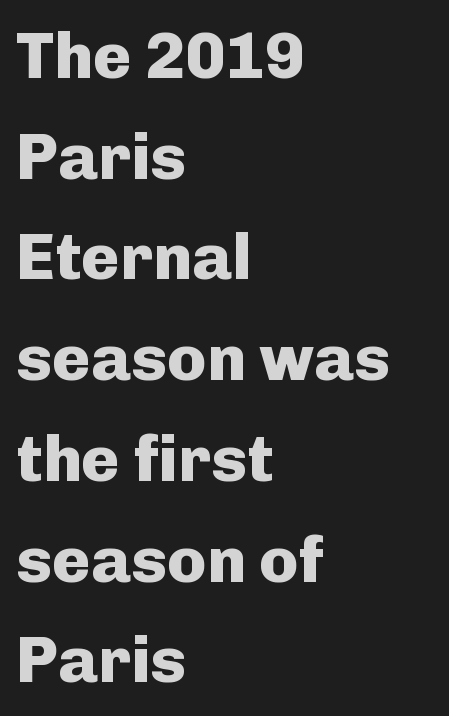
The image shows 65 px heavy sans-serif type, upright; set left-aligned, normal line spacing (1.55x), normal letter spacing, not underlined; low stroke contrast and a medium x-height.
